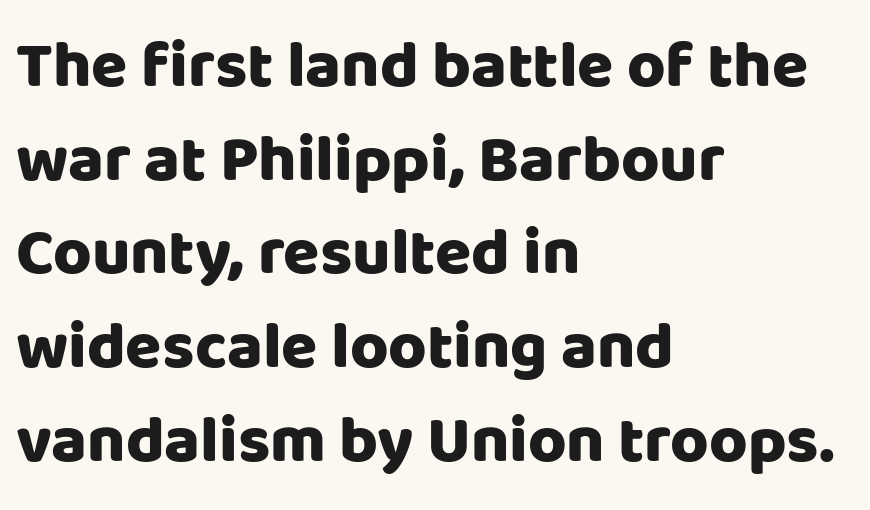
{"serif": "no", "italic": "no", "bold": "yes", "weight": "heavy", "width": "normal", "stroke_contrast": "low", "x_height": "large", "monospaced": "no", "underline": "no", "align": "left", "line_spacing": "normal", "line_spacing_ratio": 1.42, "letter_spacing": "normal", "letter_spacing_em": 0.0, "glyph_px": 66}
